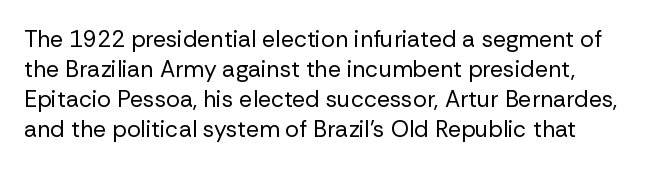
Clear beneath every line of the passage. Weight: regular or lighter. The axis of the letterforms is exactly vertical. Each word holds together tightly as a unit, with standard inter-letter gaps. What's the leading like? Ordinary, nothing unusual.
